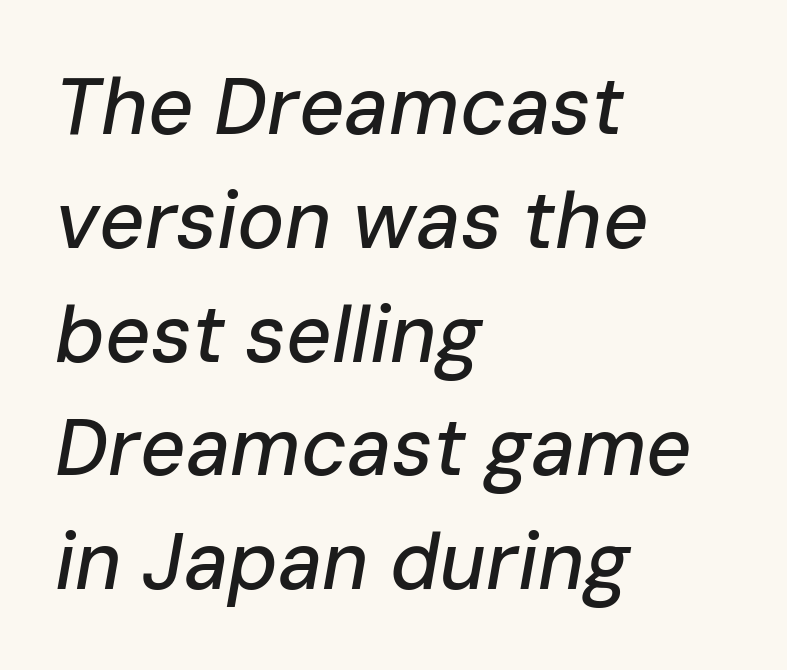
The image shows 79 px text type, italic (leaning right); set left-aligned, normal line spacing (1.44x), normal letter spacing, not underlined; low stroke contrast and a medium x-height.
